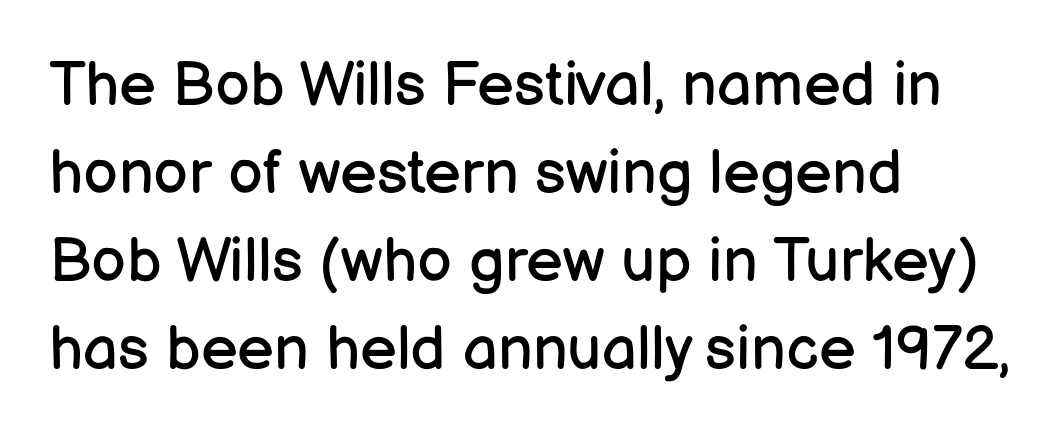
{"serif": "no", "italic": "no", "bold": "no", "weight": "regular", "width": "normal", "stroke_contrast": "low", "x_height": "medium", "monospaced": "no", "underline": "no", "align": "left", "line_spacing": "normal", "line_spacing_ratio": 1.42, "letter_spacing": "normal", "letter_spacing_em": 0.0, "glyph_px": 62}
